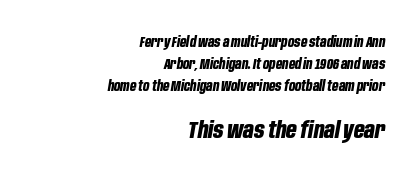
{"italic": "yes", "lean": "right", "slant_degrees": 10, "bold": "yes", "underline": "no", "align": "right", "line_spacing": "normal", "line_spacing_ratio": 1.56, "letter_spacing": "normal", "letter_spacing_em": 0.0, "larger_block": "second", "size_ratio": 1.64, "glyph_px": 23}
